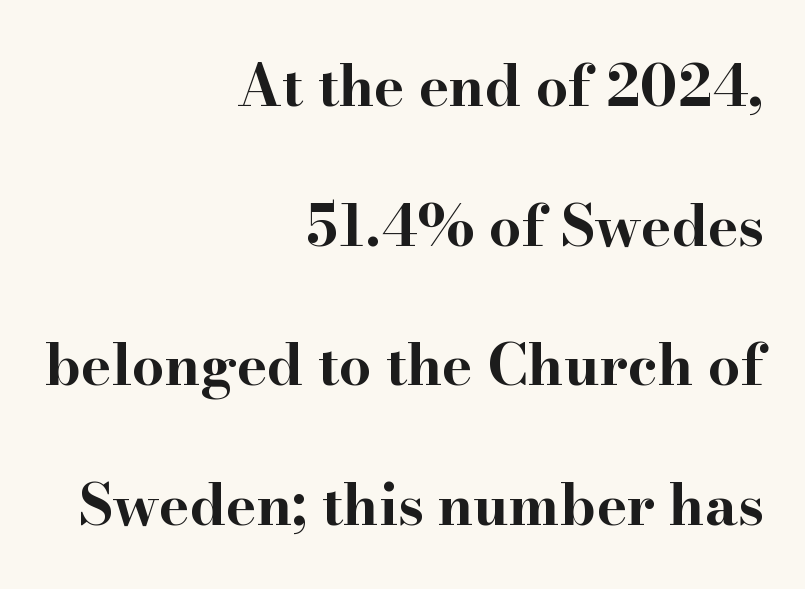
The image shows 57 px bold, wide serif type, upright; set right-aligned, loose line spacing (2.45x), normal letter spacing, not underlined; high stroke contrast and a small x-height.
